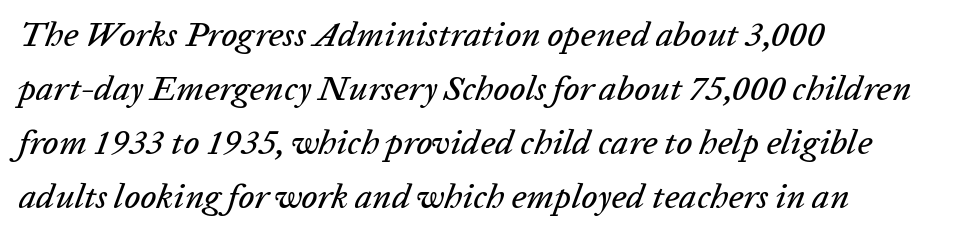
Q: Is the text italic (slanted)? A: Yes, it leans right by about 20 degrees.
Q: Is the text underlined? A: No.
Q: How is the paragraph aligned? A: Left-aligned.
Q: Is the spacing between letters normal or unusually wide? A: Normal.
Q: Is the spacing between lines tight, normal or loose? A: Normal.
Q: Width (condensed, normal, or wide)? A: Normal.
Q: Stroke contrast? A: Low.
Q: x-height? A: Medium.
Q: Monospaced? A: No.
